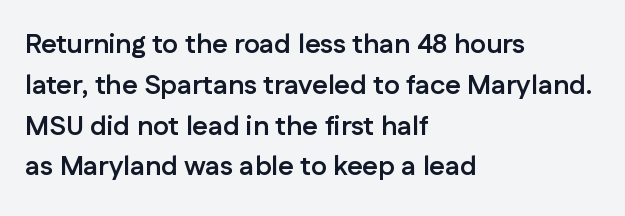
{"italic": "no", "bold": "yes", "underline": "no", "align": "left", "line_spacing": "normal", "line_spacing_ratio": 1.51, "letter_spacing": "normal", "letter_spacing_em": 0.0, "glyph_px": 27}
